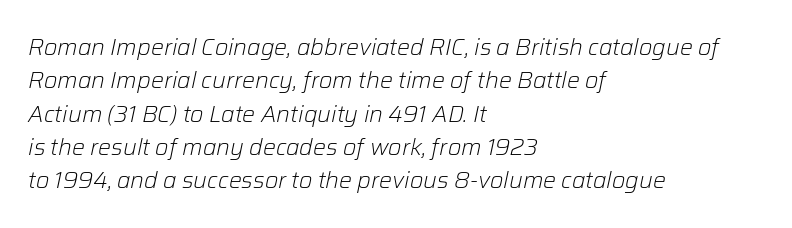
{"italic": "yes", "lean": "right", "slant_degrees": 12, "bold": "no", "underline": "no", "align": "left", "line_spacing": "normal", "line_spacing_ratio": 1.45, "letter_spacing": "normal", "letter_spacing_em": 0.0, "glyph_px": 23}
